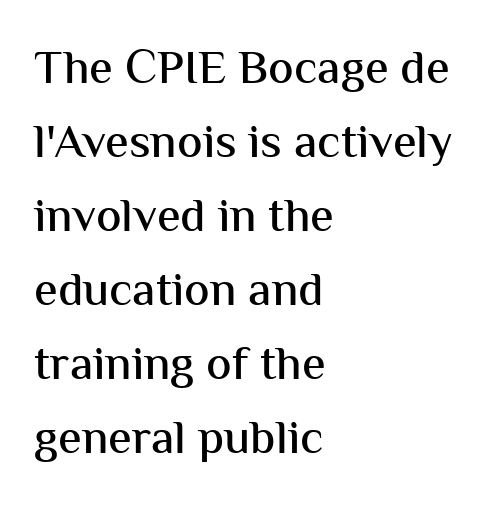
Varying glyph widths throughout — classic text-font behaviour. Each word holds together tightly as a unit, with standard inter-letter gaps. The words here are not underlined. When letters stand straight like this, we call the style roman or upright. This block has exactly the height ordinary leading produces. Alignment: flush left.
